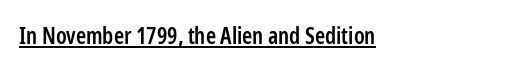
You could call the tracking neutral — neither tight nor loose. The type sits square on the baseline with zero lean. What weight is shown? A semibold, between regular and bold. Students, observe the line beneath the letters — that is underlining. The paragraph has a hard left edge and a soft right edge.
